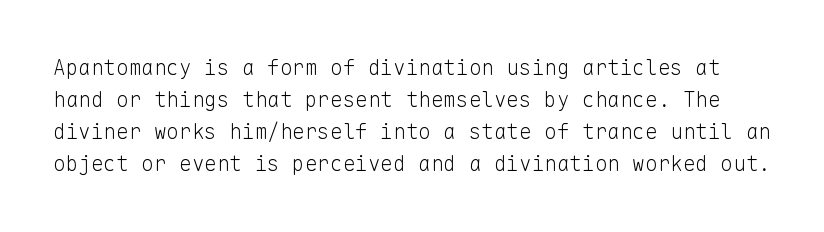
Does the leading feel generous? No, just average. Only glyphs here, with clear space below each row. No extra ink here — the face is not bold. Vertical strokes here are truly vertical. The line texture is even and compact thanks to regular tracking.
